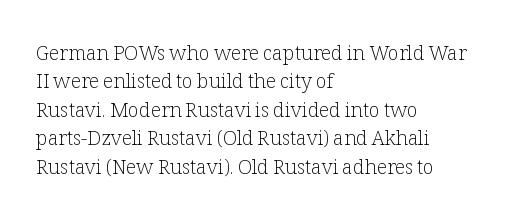
Glyph-to-glyph distance matches everyday printed text. One glance says typical: line gaps are just what's usual. A bare baseline throughout the passage. Does the lettering tilt? It doesn't — this is upright.
